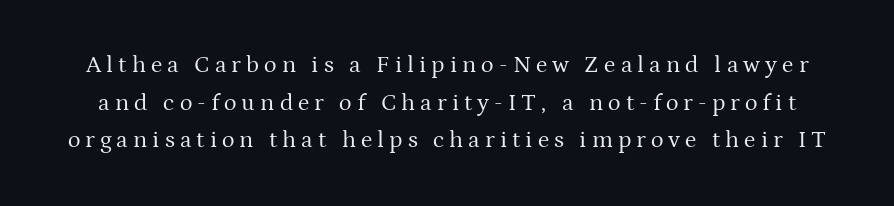
{"italic": "no", "bold": "no", "underline": "no", "line_spacing": "normal", "line_spacing_ratio": 1.57, "letter_spacing": "wide", "letter_spacing_em": 0.21, "glyph_px": 24}
